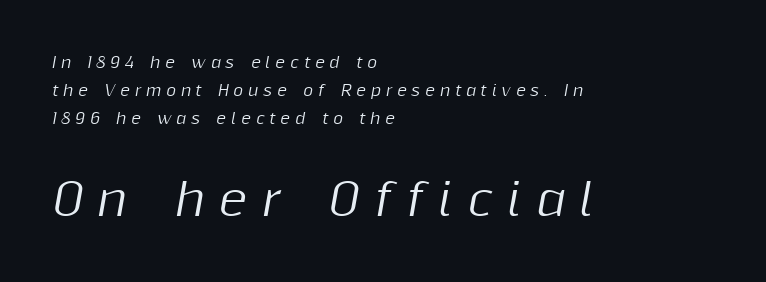
Q: Is the text italic (slanted)? A: Yes, it leans right by about 10 degrees.
Q: Is the text underlined? A: No.
Q: How is the paragraph aligned? A: Left-aligned.
Q: Is the spacing between letters normal or unusually wide? A: Unusually wide.
Q: Which block of text is set in a larger size, the first (top) or the second (bottom)? A: The second (bottom) one.
Q: Width (condensed, normal, or wide)? A: Normal.
Q: Stroke contrast? A: Medium.
Q: x-height? A: Medium.
Q: Monospaced? A: No.
